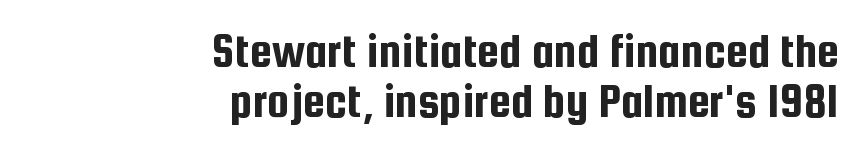
Characters remain perfectly vertical along every line. Reading down the column, the eye jumps only a short way to each next line. The face used here is proportionally spaced, like ordinary book or web type. A bare baseline throughout the passage.
